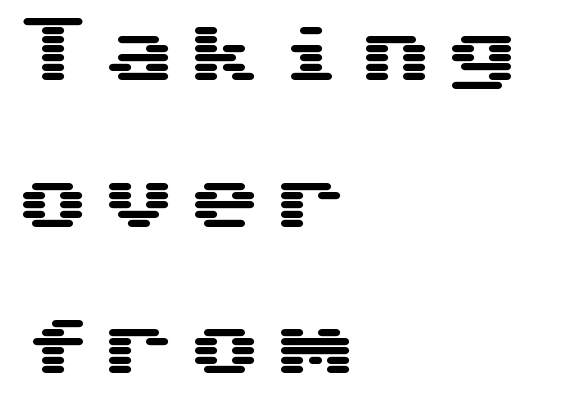
{"serif": "no", "italic": "no", "width": "wide", "stroke_contrast": "medium", "x_height": "medium", "underline": "no", "align": "left", "line_spacing": "loose", "line_spacing_ratio": 1.98, "glyph_px": 74}
